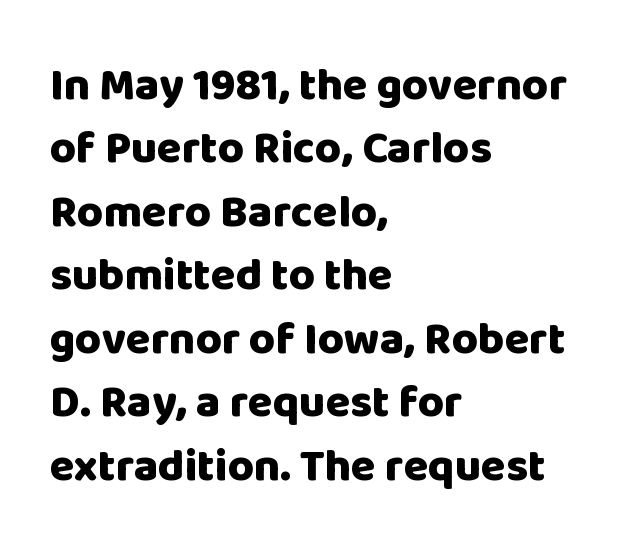
It's the straight-up-and-down kind of type. The zone under the glyphs is completely vacant. Typographic density is high because the face is bold. Successive baselines arrive at the customary interval.
